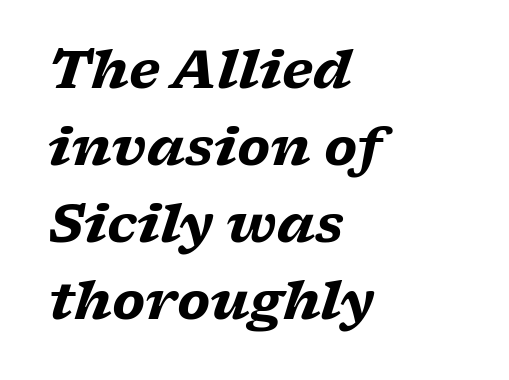
{"serif": "yes", "italic": "yes", "lean": "right", "slant_degrees": 17, "bold": "yes", "weight": "heavy", "width": "wide", "stroke_contrast": "low", "x_height": "medium", "monospaced": "no", "underline": "no", "align": "left", "line_spacing": "normal", "line_spacing_ratio": 1.48, "letter_spacing": "normal", "letter_spacing_em": 0.0, "glyph_px": 52}
